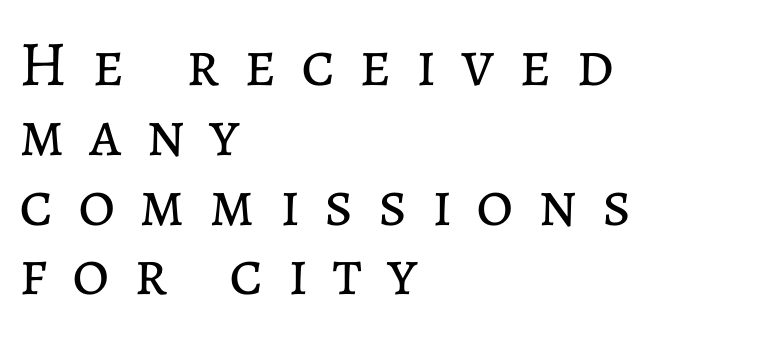
{"italic": "no", "bold": "no", "weight": "regular", "width": "normal", "stroke_contrast": "low", "x_height": "medium", "monospaced": "no", "underline": "no", "align": "left", "line_spacing": "tight", "line_spacing_ratio": 1.09, "letter_spacing": "wide", "letter_spacing_em": 0.38, "glyph_px": 64}
